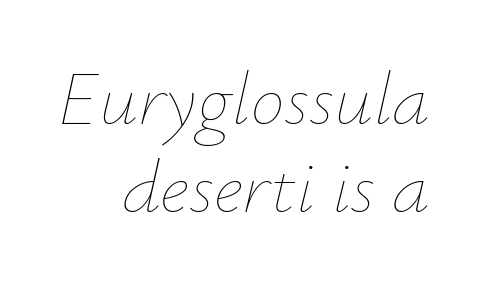
{"italic": "yes", "lean": "right", "slant_degrees": 12, "bold": "no", "weight": "thin", "width": "normal", "stroke_contrast": "low", "x_height": "small", "monospaced": "no", "underline": "no", "align": "right", "line_spacing_ratio": 1.16, "letter_spacing": "normal", "letter_spacing_em": 0.0, "glyph_px": 76}
